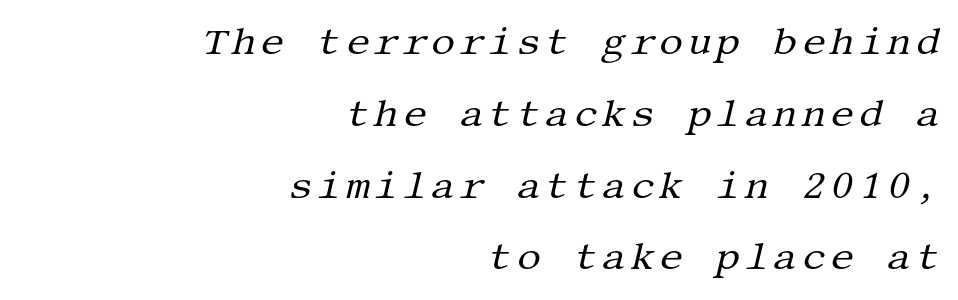
The image shows 38 px regular-weight serif type, italic (leaning right); set right-aligned, line spacing 1.89x, not underlined; medium stroke contrast and a large x-height.
